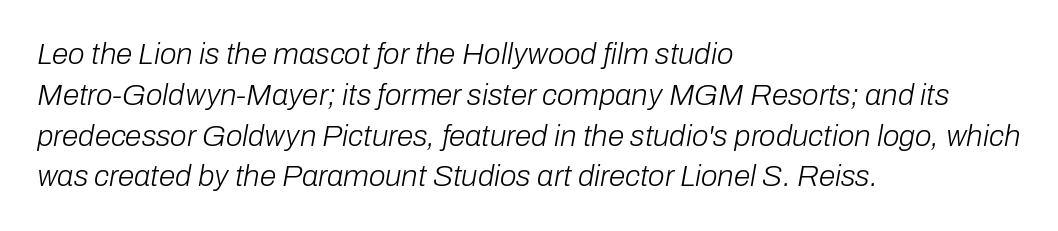
Inter-character spacing is left at the font's built-in metrics. The rendering uses a moderate line-height, typical for paragraphs. These lines stack with their left ends in a neat column. The passage shown leans; its letterforms are oblique.
